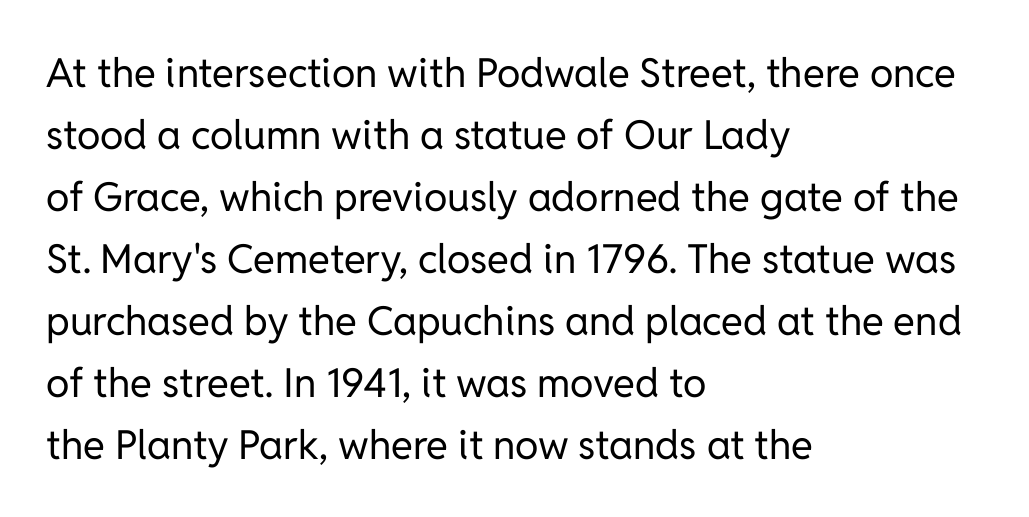
The image shows 40 px regular-weight sans-serif type, upright; set left-aligned, normal line spacing (1.55x), normal letter spacing, not underlined; low stroke contrast and a medium x-height.
